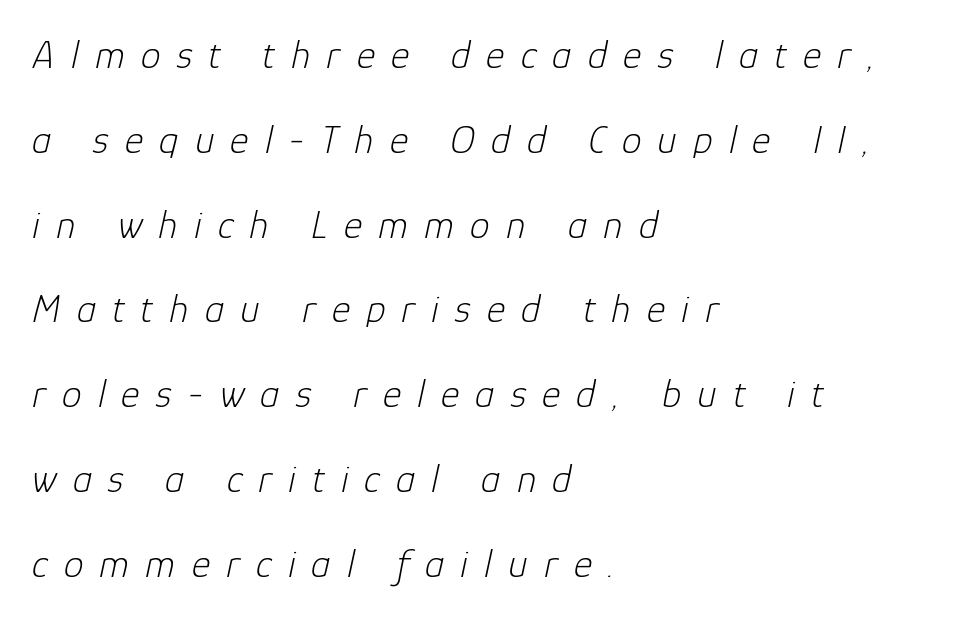
Q: Is the text bold? A: No.
Q: Is the text italic (slanted)? A: Yes, it leans right by about 12 degrees.
Q: Is the text underlined? A: No.
Q: How is the paragraph aligned? A: Left-aligned.
Q: Is the spacing between letters normal or unusually wide? A: Unusually wide.
Q: Is the spacing between lines tight, normal or loose? A: Loose.
Q: Width (condensed, normal, or wide)? A: Normal.
Q: Stroke contrast? A: Low.
Q: x-height? A: Medium.
Q: Monospaced? A: No.
